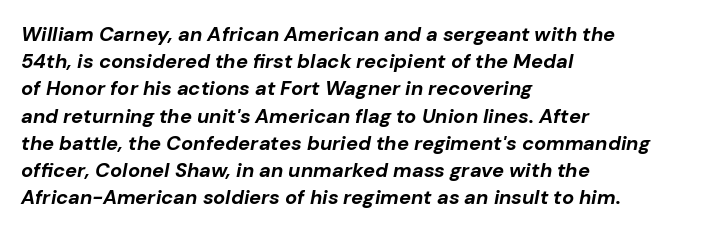
The setting favours the left margin, as ordinary paragraphs usually do. One glance says typical: line gaps are just what's usual. Nobody drew a line under any word here. Quick note: italic. The typesetting leans heavy: a genuine bold. A typesetter would call this zero additional tracking.
